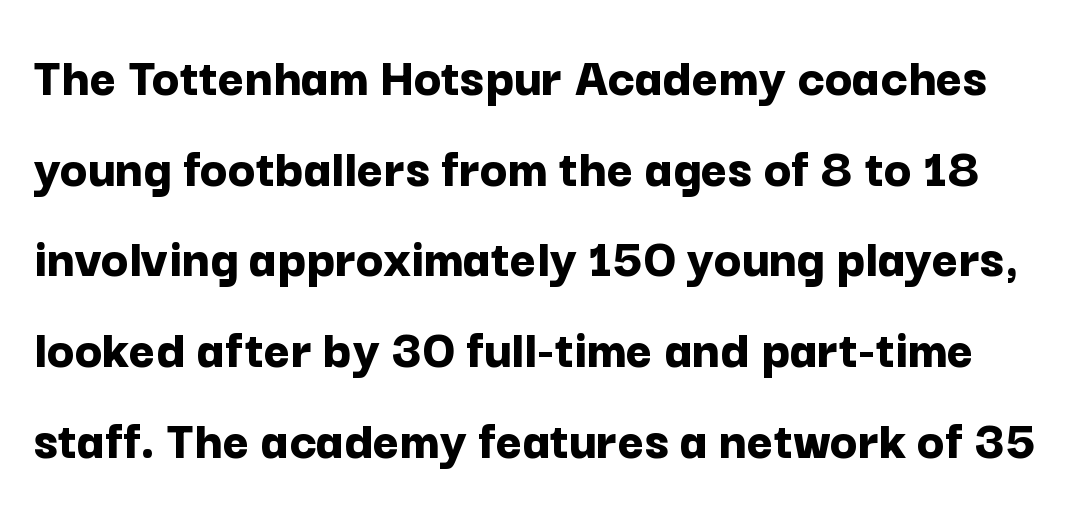
Q: Is the text bold? A: Yes.
Q: Is the text italic (slanted)? A: No, it is upright.
Q: Is the typeface a serif or a sans-serif typeface? A: Sans-serif.
Q: Is the text underlined? A: No.
Q: Is the spacing between letters normal or unusually wide? A: Normal.
Q: Is the spacing between lines tight, normal or loose? A: Normal.
Q: Width (condensed, normal, or wide)? A: Normal.
Q: Stroke contrast? A: Low.
Q: x-height? A: Medium.
Q: Monospaced? A: No.
